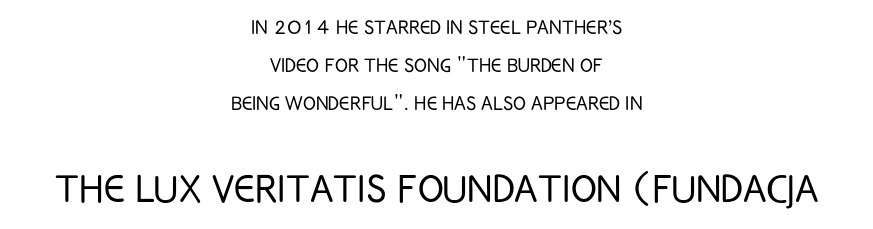
The strokes carry an ordinary text weight at most. Character widths vary here, with narrow letters taking less room than wide ones. This rendering employs a face without finishing strokes, i.e., a sans-serif. The passage shown stacks its lines at a standard gap.
